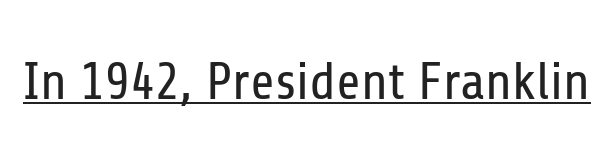
The image shows 53 px regular-weight, condensed sans-serif type, upright; set normal letter spacing, underlined; low stroke contrast and a medium x-height.
